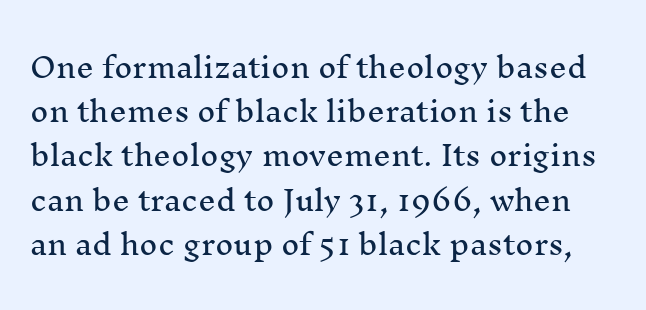
The image shows 28 px serif type, upright; set normal line spacing (1.58x), normal letter spacing, not underlined; medium stroke contrast and a medium x-height.
